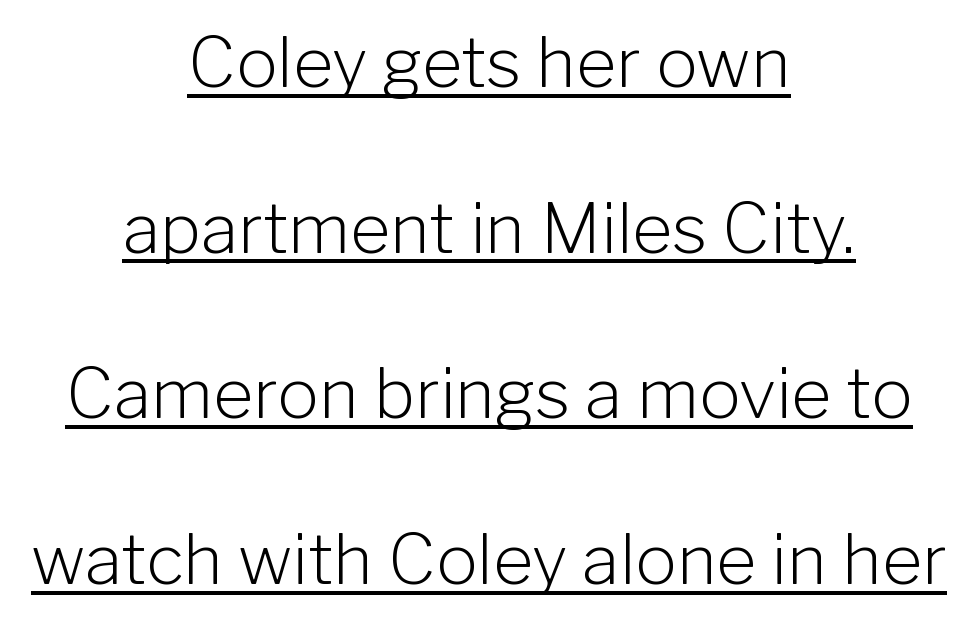
Successive baselines arrive slowly, with a big drop between each. Here the designer chose a conventional face with non-uniform glyph widths. The rendered words wear a rule along their underside. The paragraph has two soft edges and a firm central axis.
